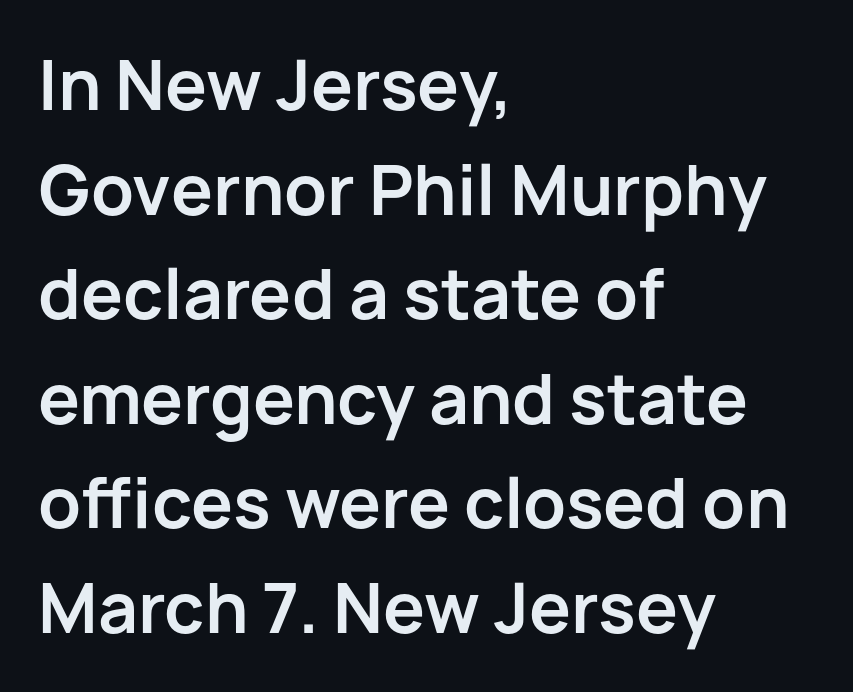
{"serif": "no", "italic": "no", "bold": "yes", "weight": "bold", "width": "normal", "stroke_contrast": "low", "x_height": "medium", "monospaced": "no", "underline": "no", "align": "left", "line_spacing": "normal", "line_spacing_ratio": 1.56, "letter_spacing": "normal", "letter_spacing_em": 0.0, "glyph_px": 67}
